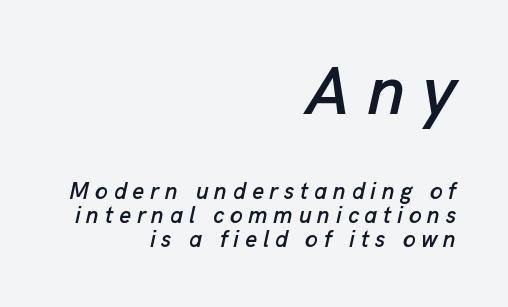
{"italic": "yes", "lean": "right", "slant_degrees": 13, "width": "normal", "stroke_contrast": "low", "x_height": "medium", "monospaced": "no", "underline": "no", "align": "right", "line_spacing": "tight", "line_spacing_ratio": 1.05, "letter_spacing": "wide", "letter_spacing_em": 0.25, "larger_block": "first", "size_ratio": 2.96, "glyph_px": 68}
